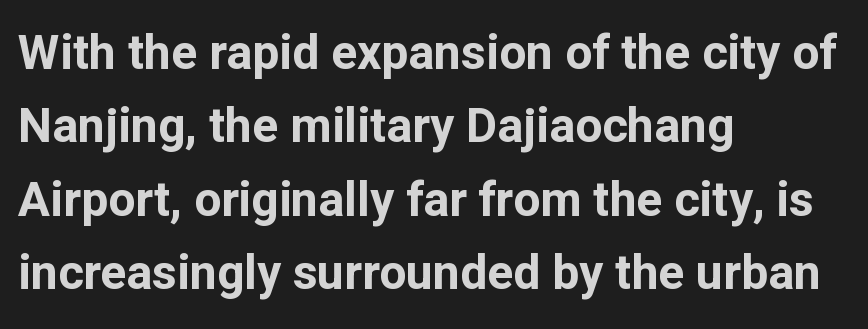
Q: Is the text bold? A: Yes.
Q: Is the text italic (slanted)? A: No, it is upright.
Q: Is the typeface a serif or a sans-serif typeface? A: Sans-serif.
Q: Is the text underlined? A: No.
Q: How is the paragraph aligned? A: Left-aligned.
Q: Is the spacing between letters normal or unusually wide? A: Normal.
Q: Is the spacing between lines tight, normal or loose? A: Normal.
Q: Width (condensed, normal, or wide)? A: Normal.
Q: Stroke contrast? A: Low.
Q: x-height? A: Medium.
Q: Monospaced? A: No.
